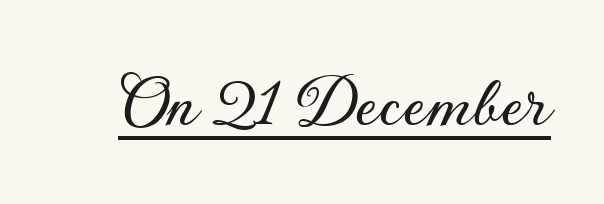
The typeface chosen for these lines omits serifs. The glyphs are accompanied by a horizontal stroke just below them. Character widths vary here, with narrow letters taking less room than wide ones.
